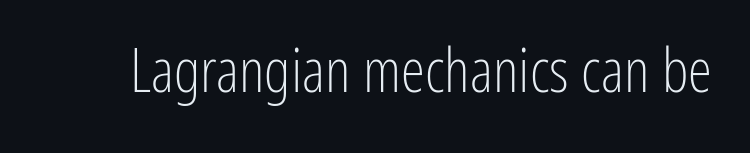
The gap between lines stays unmarked. Type style note: lacks serifs. Heaviness? Minimal to ordinary, like unemphasized prose. Tracking here is standard; glyphs follow each other at the usual distance. The letters stand straight up with perfectly vertical stems.
